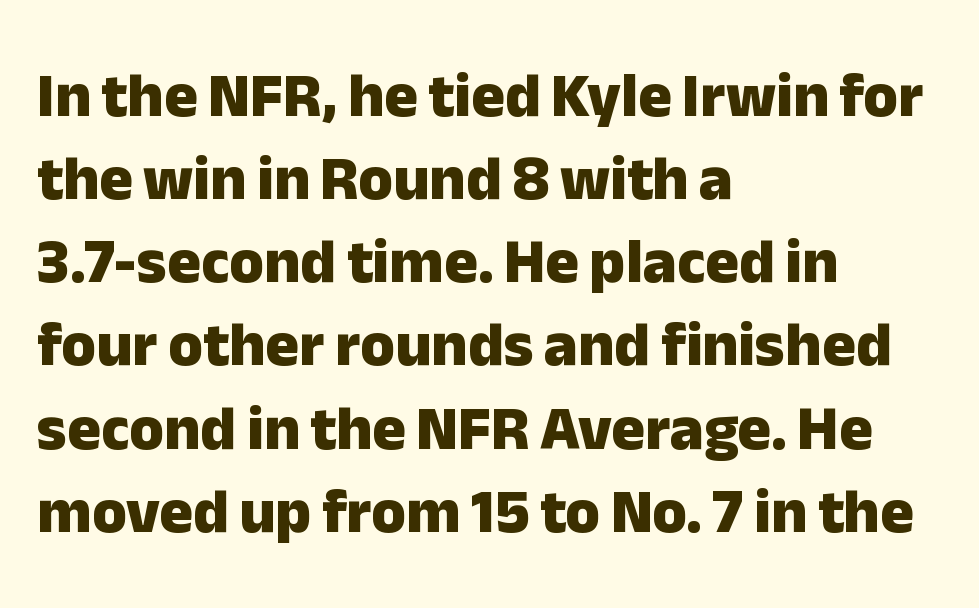
{"serif": "no", "italic": "no", "bold": "yes", "weight": "heavy", "width": "normal", "stroke_contrast": "low", "x_height": "medium", "monospaced": "no", "underline": "no", "align": "left", "line_spacing": "normal", "line_spacing_ratio": 1.32, "letter_spacing": "normal", "letter_spacing_em": 0.0, "glyph_px": 63}
